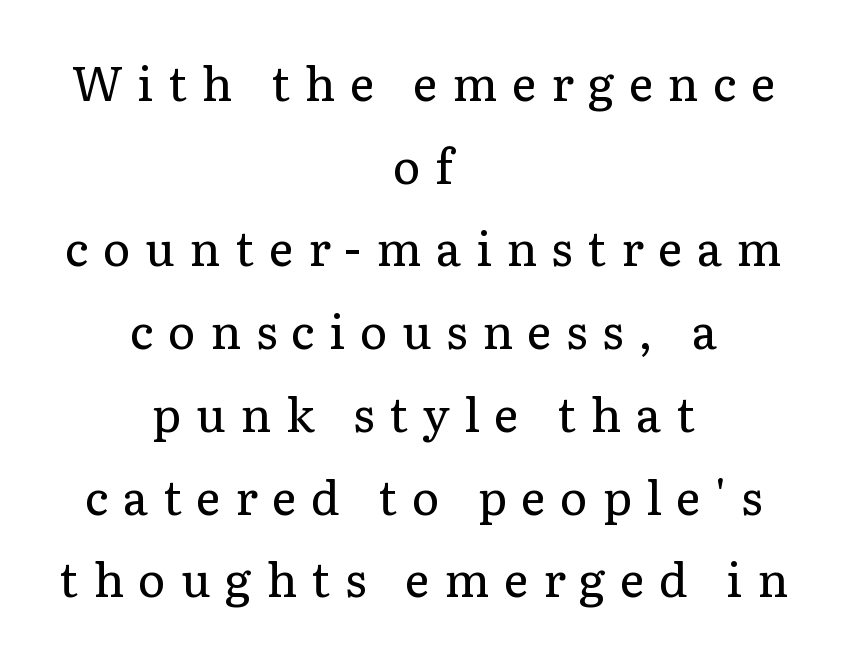
The image shows 47 px regular-weight serif type, upright; set centered, line spacing 1.76x, unusually wide letter spacing (+0.31 em), not underlined; low stroke contrast and a medium x-height.
